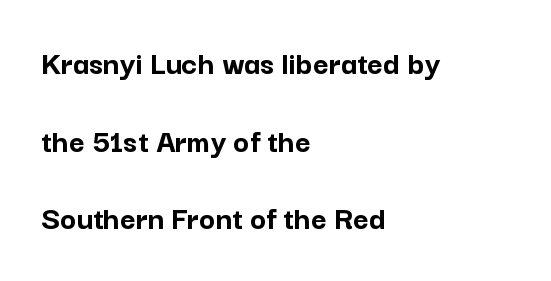
The space beneath each line is pristine and unruled. The specimen reads as upright at a glance. Every letter is thick-stroked: bold, no question. Interline gaps are noticeably wide in this sample. The letters carry no serifs — their stems end cleanly without finishing strokes. Left-aligned paragraph, ragged on the right.
